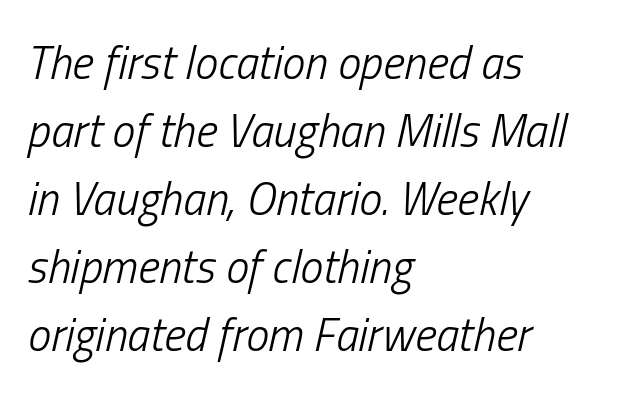
{"italic": "yes", "lean": "right", "slant_degrees": 13, "bold": "no", "weight": "light", "width": "condensed", "stroke_contrast": "low", "x_height": "medium", "monospaced": "no", "underline": "no", "align": "left", "line_spacing": "normal", "line_spacing_ratio": 1.48, "letter_spacing": "normal", "letter_spacing_em": 0.0, "glyph_px": 46}
